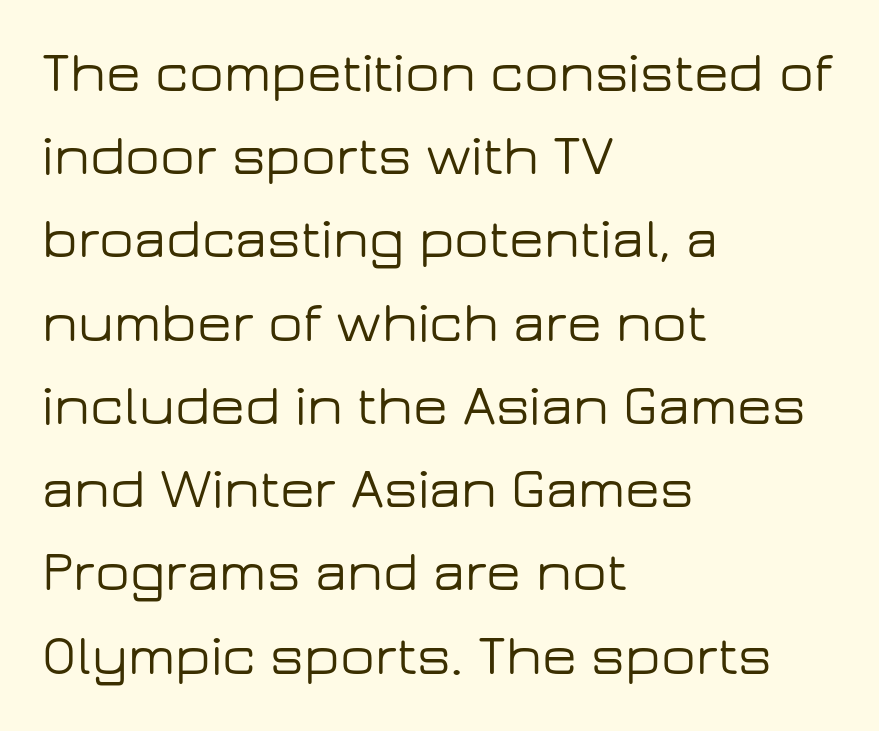
The image shows 57 px wide sans-serif type, upright; set left-aligned, normal line spacing (1.46x), normal letter spacing, not underlined; low stroke contrast and a medium x-height.
